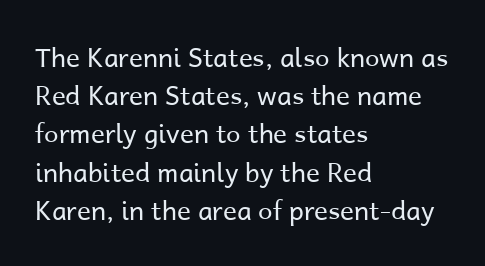
The vertical gap from one line to the next is medium. Quick note: underline off. The characters are drawn with everyday or finer stroke widths. A typesetter would mark this as roman, not italic. Caption: multi-line text, flush left, ragged right.
